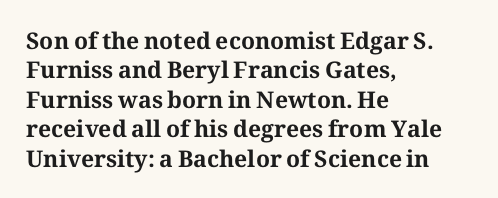
The image shows 23 px bold type, upright; set left-aligned, normal line spacing (1.28x), normal letter spacing, not underlined.
